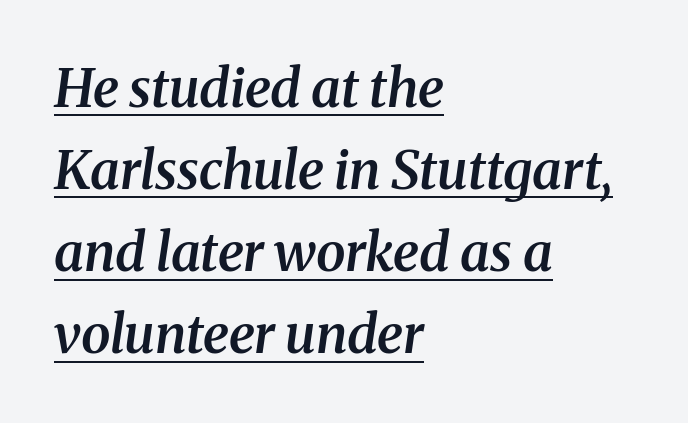
{"serif": "yes", "italic": "yes", "lean": "right", "slant_degrees": 8, "bold": "semi", "weight": "semibold", "width": "normal", "stroke_contrast": "medium", "x_height": "medium", "monospaced": "no", "underline": "yes", "align": "left", "line_spacing": "normal", "line_spacing_ratio": 1.55, "letter_spacing": "normal", "letter_spacing_em": 0.0, "glyph_px": 53}
